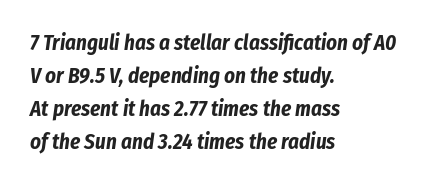
Q: Is the text bold? A: Yes.
Q: Is the text italic (slanted)? A: Yes, it leans right by about 8 degrees.
Q: Is the text underlined? A: No.
Q: How is the paragraph aligned? A: Left-aligned.
Q: Is the spacing between letters normal or unusually wide? A: Normal.
Q: Is the spacing between lines tight, normal or loose? A: Normal.
